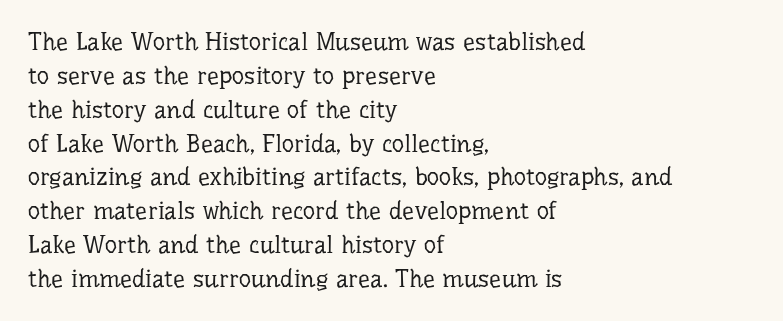
Q: Is the text bold? A: No.
Q: Is the text italic (slanted)? A: No, it is upright.
Q: Is the text underlined? A: No.
Q: How is the paragraph aligned? A: Left-aligned.
Q: Is the spacing between letters normal or unusually wide? A: Normal.
Q: Is the spacing between lines tight, normal or loose? A: Normal.
